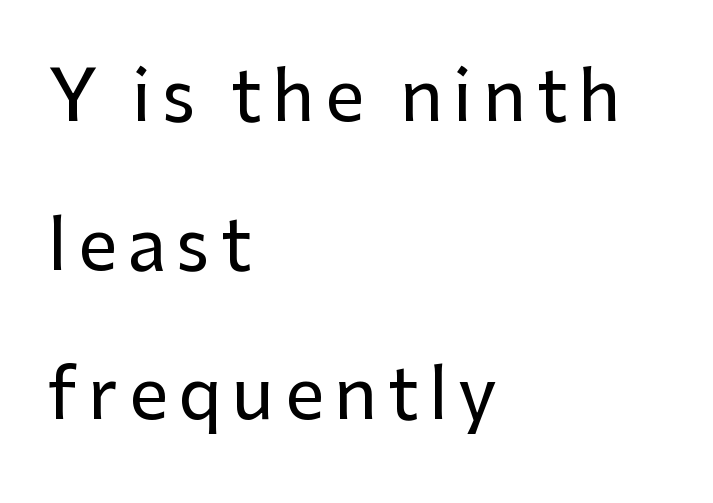
Classification — sans serif. The rag falls on the right side of this text block. Each letter keeps its own natural width here, so spacing adapts to shape. Honestly, there is no underline to notice here at all. One glance says open: line gaps are wider than usual. Posture: straight, roman, zero tilt.
